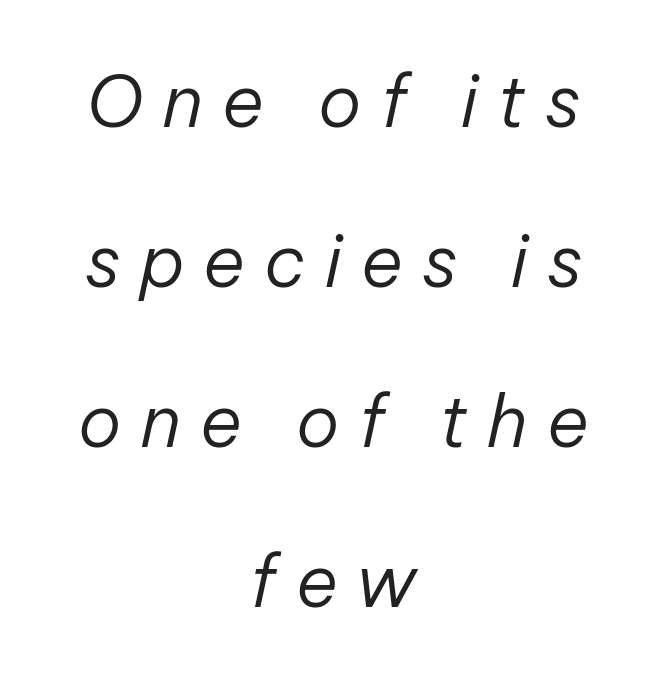
Letter spacing: wide. Character widths vary here, with narrow letters taking less room than wide ones. A clean baseline with only descenders dipping below it. Designer's note — italics engaged. Which margin do the lines hug? Neither — every line sits in the middle. No heavy texture on the line: the type isn't bold.
